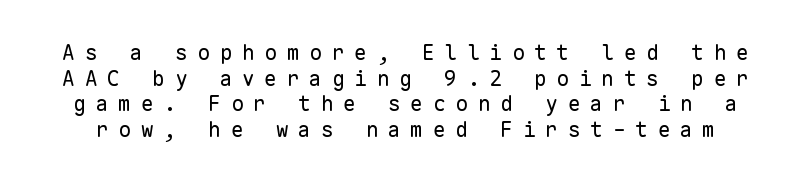
{"italic": "no", "bold": "no", "underline": "no", "line_spacing_ratio": 1.22, "letter_spacing": "wide", "letter_spacing_em": 0.47, "glyph_px": 21}
